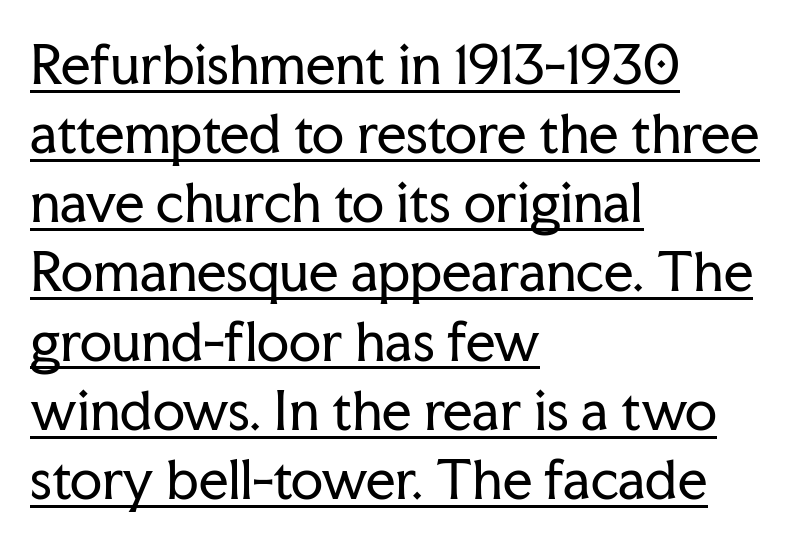
Q: Is the text bold? A: No.
Q: Is the text italic (slanted)? A: No, it is upright.
Q: Is the typeface a serif or a sans-serif typeface? A: Serif.
Q: Is the text underlined? A: Yes.
Q: How is the paragraph aligned? A: Left-aligned.
Q: Is the spacing between letters normal or unusually wide? A: Normal.
Q: Is the spacing between lines tight, normal or loose? A: Normal.
Q: Width (condensed, normal, or wide)? A: Normal.
Q: Stroke contrast? A: Low.
Q: x-height? A: Medium.
Q: Monospaced? A: No.
